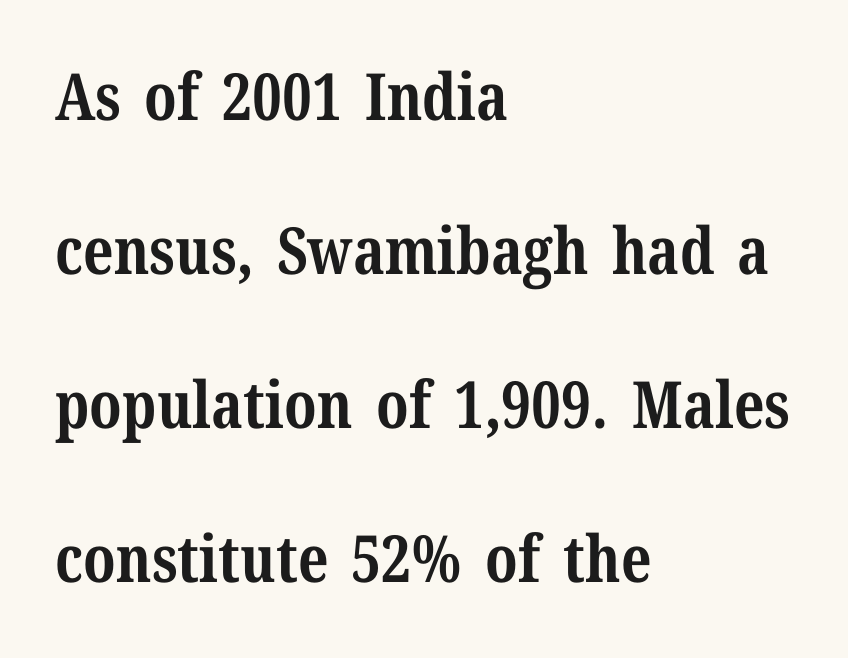
Q: Is the text bold? A: Yes.
Q: Is the text italic (slanted)? A: No, it is upright.
Q: Is the typeface a serif or a sans-serif typeface? A: Serif.
Q: Is the text underlined? A: No.
Q: How is the paragraph aligned? A: Left-aligned.
Q: Is the spacing between letters normal or unusually wide? A: Normal.
Q: Is the spacing between lines tight, normal or loose? A: Loose.
Q: Width (condensed, normal, or wide)? A: Normal.
Q: Stroke contrast? A: Medium.
Q: x-height? A: Medium.
Q: Monospaced? A: No.
